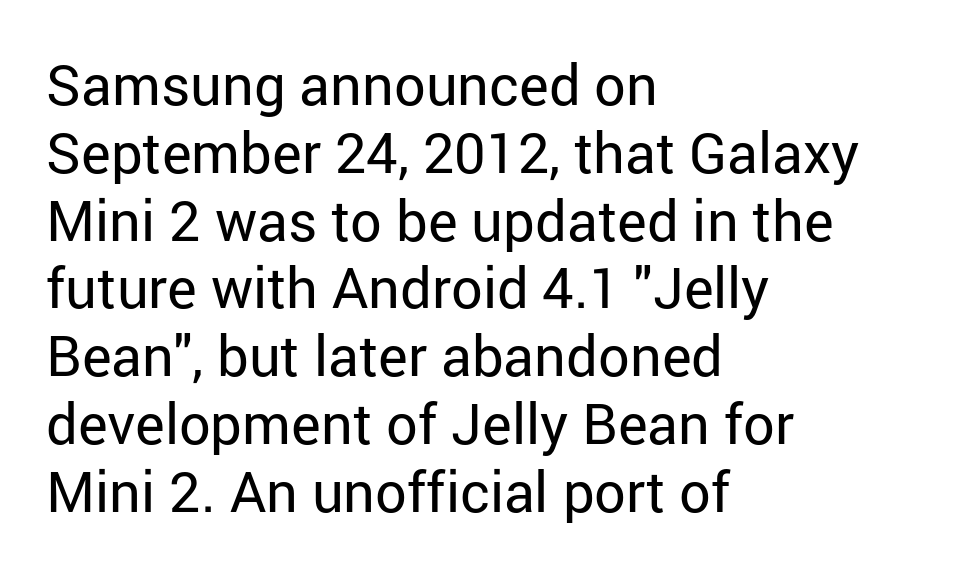
The letters carry no serifs — their stems end cleanly without finishing strokes. Letters rest on an invisible, unmarked baseline. A student would call this left alignment; a typographer would say flush left, rag right. Think standard paragraph weight, or any step lighter than that.
